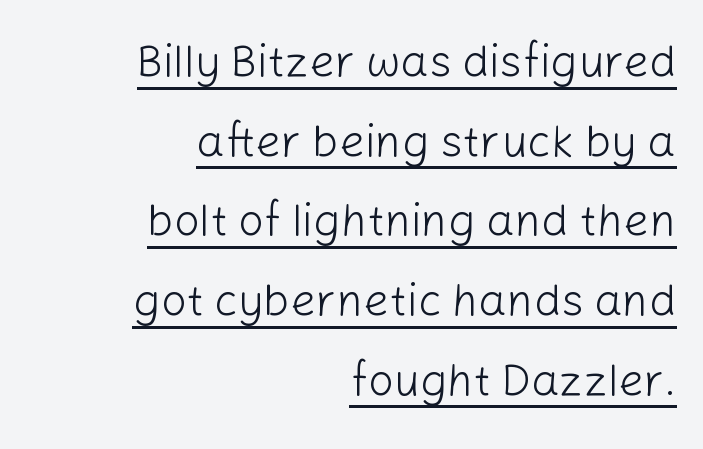
This sample has the flowing, uneven cadence of proportional lettering. The letters stand upright; this is a roman face. On a weight scale, this lands at 450 or below. These lines are set flush right with a ragged left edge. What decoration does the sample have? An underline. The face used here is rendered with its standard letterfit.
